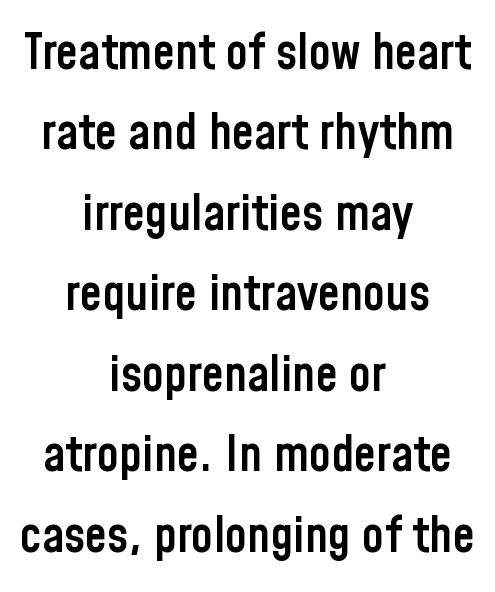
{"serif": "no", "italic": "no", "bold": "semi", "weight": "semibold", "width": "condensed", "stroke_contrast": "low", "x_height": "medium", "monospaced": "no", "underline": "no", "align": "center", "line_spacing": "normal", "line_spacing_ratio": 1.61, "letter_spacing": "normal", "letter_spacing_em": 0.0, "glyph_px": 50}
